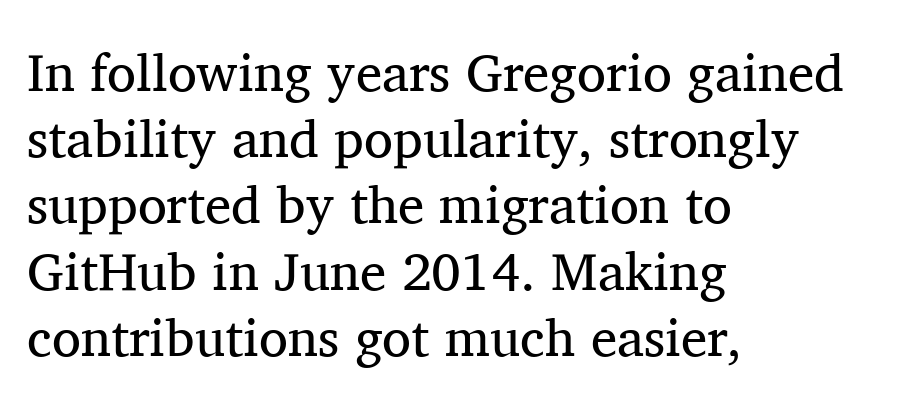
{"serif": "yes", "italic": "no", "bold": "no", "weight": "regular", "width": "normal", "stroke_contrast": "medium", "x_height": "medium", "monospaced": "no", "underline": "no", "align": "left", "line_spacing": "normal", "line_spacing_ratio": 1.25, "letter_spacing": "normal", "letter_spacing_em": 0.0, "glyph_px": 53}
